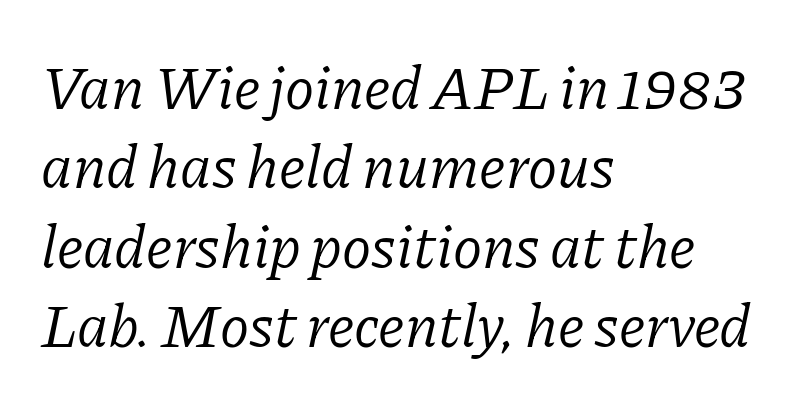
Does extra space separate the letters? No, they use regular spacing. The setting favours the left margin, as ordinary paragraphs usually do. Note the varied advance widths — an 'i' is clearly narrower than an 'm'. Compared with ordinary roman type, these characters are visibly tilted.
